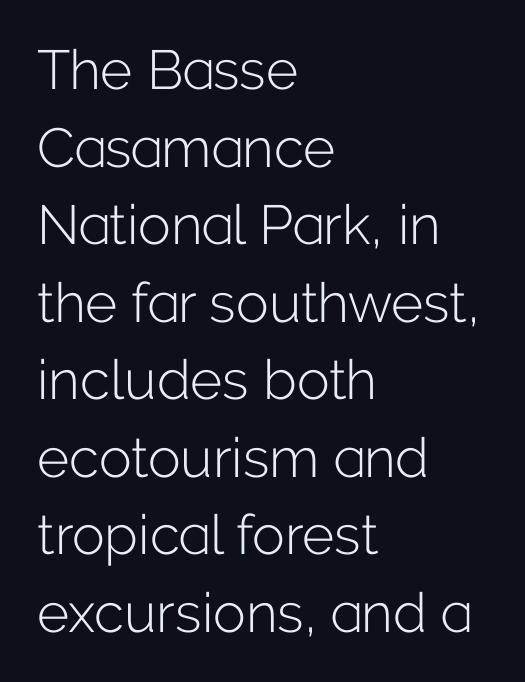
The image shows 55 px light sans-serif type, upright; set left-aligned, normal line spacing (1.41x), normal letter spacing, not underlined; low stroke contrast and a medium x-height.
